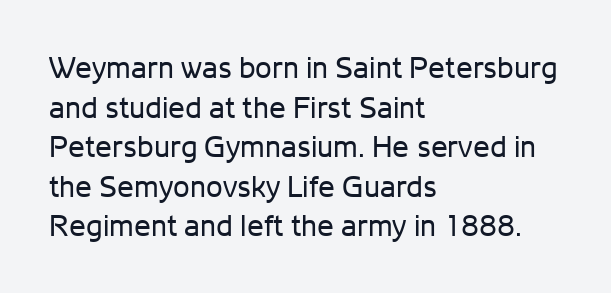
Q: Is the text bold? A: No.
Q: Is the text italic (slanted)? A: No, it is upright.
Q: Is the typeface a serif or a sans-serif typeface? A: Sans-serif.
Q: Is the text underlined? A: No.
Q: How is the paragraph aligned? A: Left-aligned.
Q: Is the spacing between letters normal or unusually wide? A: Normal.
Q: Is the spacing between lines tight, normal or loose? A: Normal.
Q: Width (condensed, normal, or wide)? A: Normal.
Q: Stroke contrast? A: Low.
Q: x-height? A: Medium.
Q: Monospaced? A: No.
